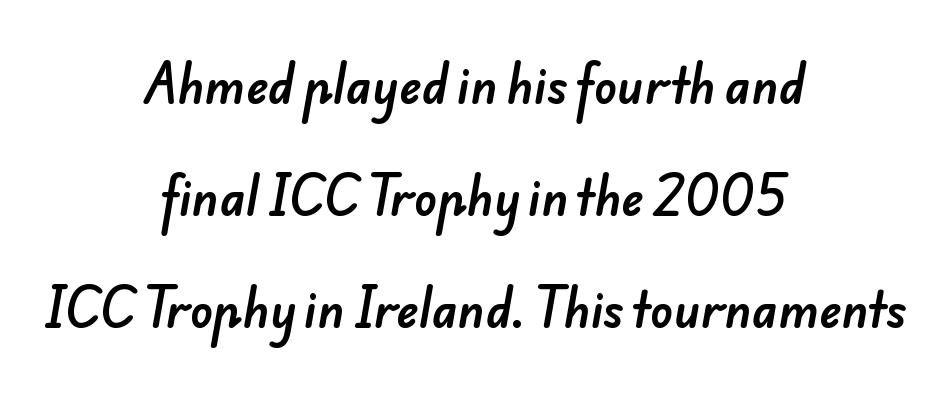
Is there much room between lines? Yes — plenty of vertical air separates them. Teacher's note: observe the equal gaps on both sides — that is centered alignment. The font family rendered here belongs to the sans-serif group. The glyphs are unaccompanied by any horizontal stroke below them. This sample uses plain, unmodified letter spacing. Character widths vary here, with narrow letters taking less room than wide ones.
